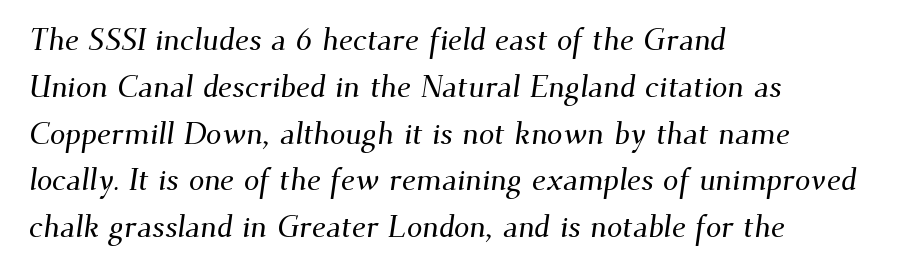
{"serif": "yes", "width": "normal", "stroke_contrast": "medium", "x_height": "small", "monospaced": "no", "underline": "no", "align": "left", "line_spacing": "normal", "line_spacing_ratio": 1.51, "letter_spacing": "normal", "letter_spacing_em": 0.0, "glyph_px": 31}
